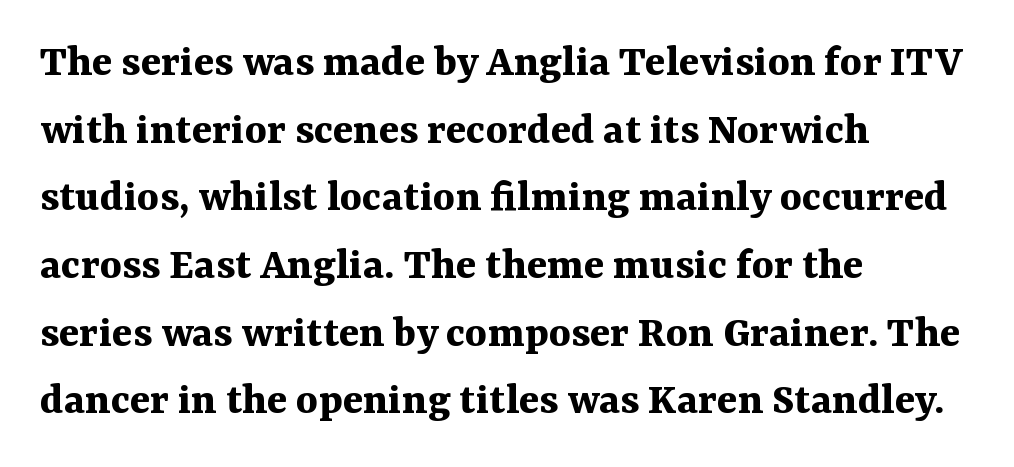
The image shows 47 px bold serif type, upright; set left-aligned, normal line spacing (1.44x), normal letter spacing, not underlined; medium stroke contrast and a medium x-height.
